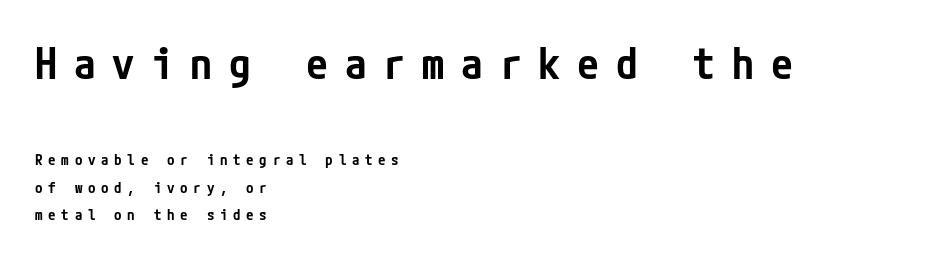
The image shows 44 px semibold, condensed sans-serif type, upright; set left-aligned, line spacing 1.82x, unusually wide letter spacing (+0.38 em), not underlined; the first (top) block is 2.93x larger; low stroke contrast and a medium x-height.
